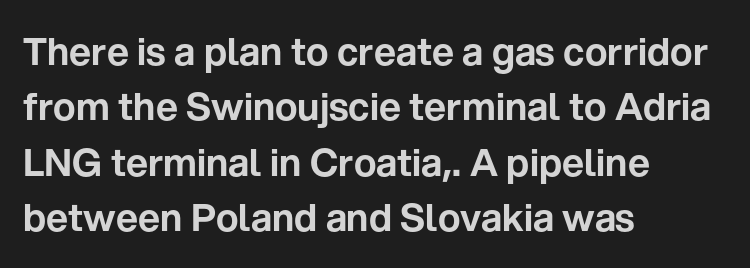
The image shows 38 px sans-serif type, upright; set left-aligned, normal line spacing (1.46x), normal letter spacing, not underlined; low stroke contrast and a medium x-height.
